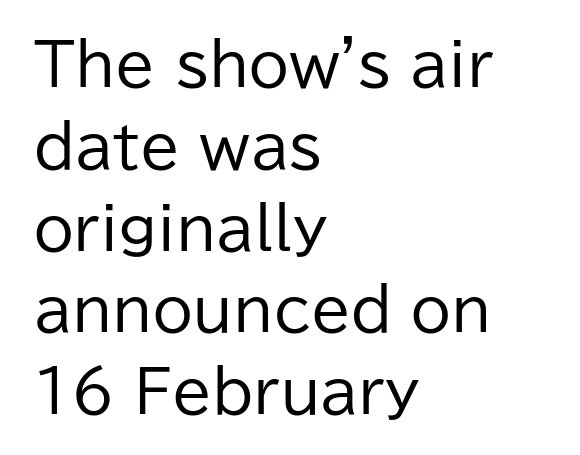
{"serif": "no", "italic": "no", "bold": "no", "weight": "regular", "width": "normal", "stroke_contrast": "low", "x_height": "medium", "monospaced": "no", "underline": "no", "align": "left", "line_spacing": "normal", "line_spacing_ratio": 1.41, "letter_spacing": "normal", "letter_spacing_em": 0.0, "glyph_px": 58}
